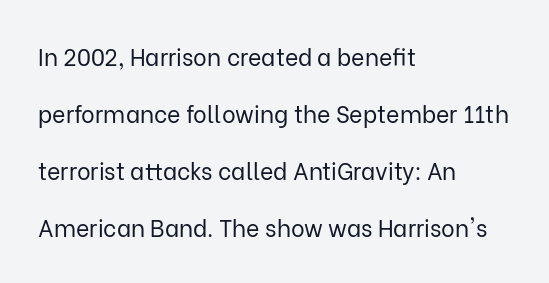
Tracking value appears to be zero — textbook default spacing. The text block is weighted toward the left margin, trailing off unevenly rightward. The zone under the glyphs is completely vacant. Loosely led — the rows are spread out. Is there any slant? The stems are plumb. Heaviness? Minimal to ordinary, like unemphasized prose.
